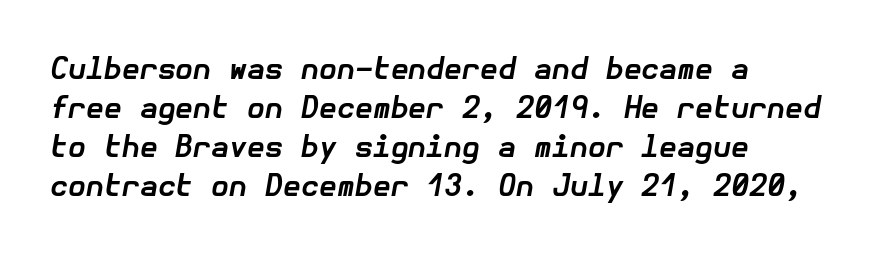
The face used here is rendered with its standard letterfit. Tall strokes in this sample are angled rather than plumb. Students, this is bold: see how much ink each stroke carries. The block of text has a typical density, with ordinary space between rows.
